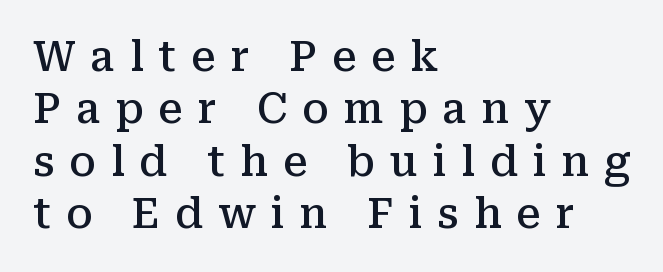
The image shows 41 px semibold serif type, upright; set left-aligned, normal line spacing (1.28x), unusually wide letter spacing (+0.36 em), not underlined; medium stroke contrast and a medium x-height.
